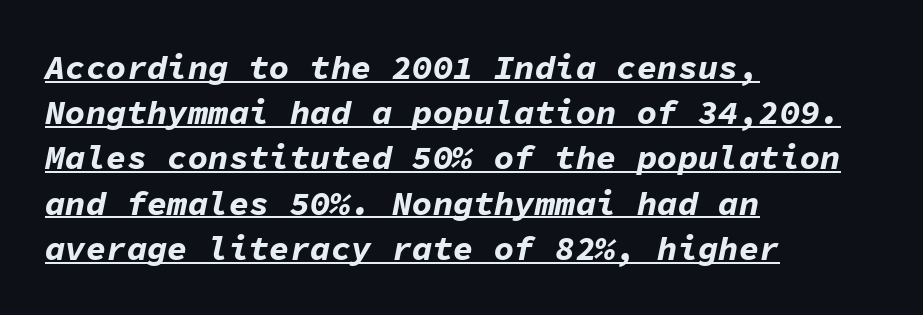
{"italic": "yes", "lean": "right", "slant_degrees": 11, "bold": "yes", "weight": "bold", "width": "normal", "stroke_contrast": "low", "x_height": "medium", "monospaced": "yes", "underline": "yes", "align": "left", "line_spacing": "normal", "line_spacing_ratio": 1.33, "letter_spacing": "normal", "letter_spacing_em": 0.0, "glyph_px": 34}
